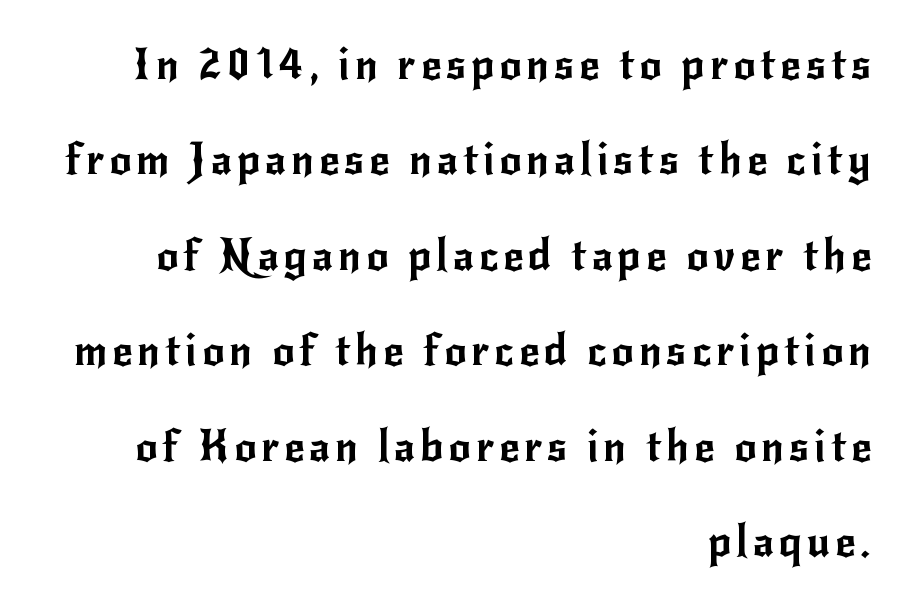
The space between consecutive lines is lavish. Has an underline been added? It has not. Style check: upright. Proportional: the letters do not fall into vertical columns. Font category for this specimen: sans-serif.
